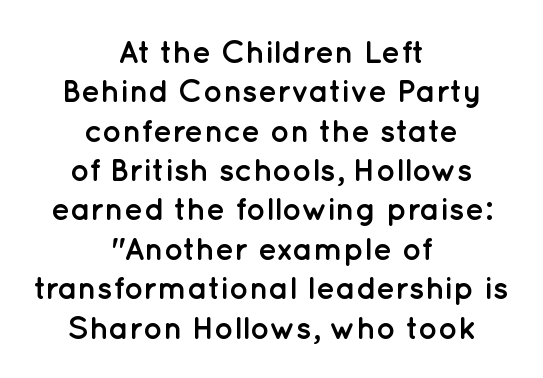
The paragraph has two soft edges and a firm central axis. This is roman type, the default non-slanted kind. The line texture is even and compact thanks to regular tracking. A dark, heavy texture on the line: the type is bold. Character widths vary here, with narrow letters taking less room than wide ones.
